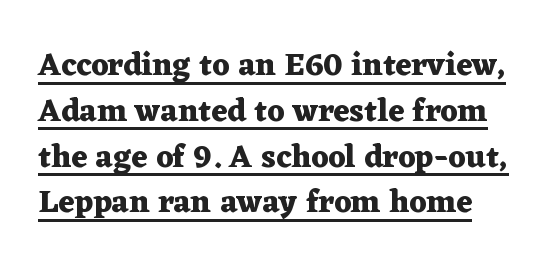
Look at the tracking — it's just the regular setting, nothing added. Does a line run under the words? Yes, clearly. Line spacing here is normal. Are there feet on the stems? There are — it's a serif. This sample uses an upright cut, with every glyph sitting square on the baseline. Proportional: the letters do not fall into vertical columns.
